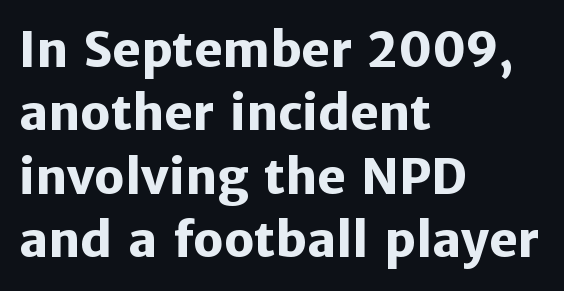
Between one letter and the next there's only the usual sliver of space. The ragged edge is on the right, which tells us the setting is flush left. Is this a fixed-width face? No — the glyphs have proportional, varying widths. Baseline-to-baseline distance is the conventional proportion of letter height. Honestly, there is no underline to notice here at all. Heft: maximum for text — a bold.
